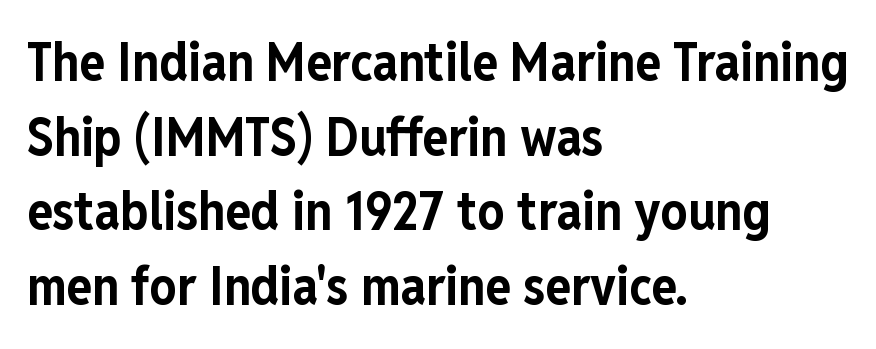
Letter spacing: default. Is this a fixed-width face? No — the glyphs have proportional, varying widths. Students, this is bold: see how much ink each stroke carries. The glyphs are unaccompanied by any horizontal stroke below them.
